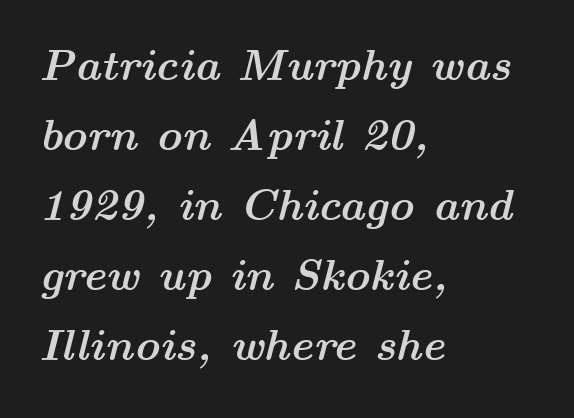
{"italic": "yes", "lean": "right", "slant_degrees": 14, "bold": "yes", "weight": "semibold", "width": "wide", "stroke_contrast": "medium", "x_height": "medium", "monospaced": "no", "underline": "no", "align": "left", "line_spacing": "normal", "line_spacing_ratio": 1.59, "letter_spacing": "normal", "letter_spacing_em": 0.0, "glyph_px": 44}
